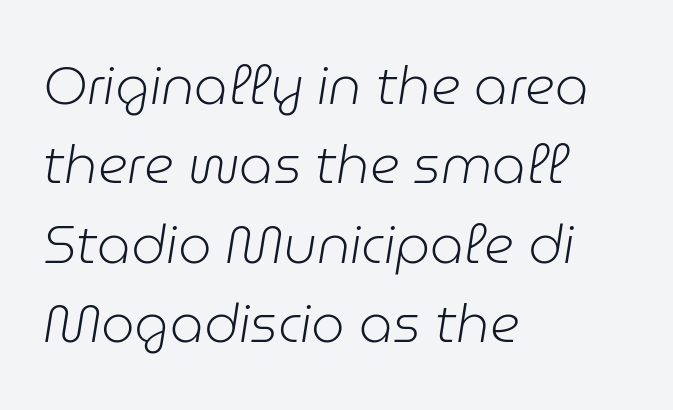
Q: Is the text bold? A: No.
Q: Is the text italic (slanted)? A: Yes, it leans right by about 9 degrees.
Q: Is the text underlined? A: No.
Q: How is the paragraph aligned? A: Left-aligned.
Q: Is the spacing between letters normal or unusually wide? A: Normal.
Q: Is the spacing between lines tight, normal or loose? A: Normal.
Q: Width (condensed, normal, or wide)? A: Normal.
Q: Stroke contrast? A: Low.
Q: x-height? A: Medium.
Q: Monospaced? A: No.
